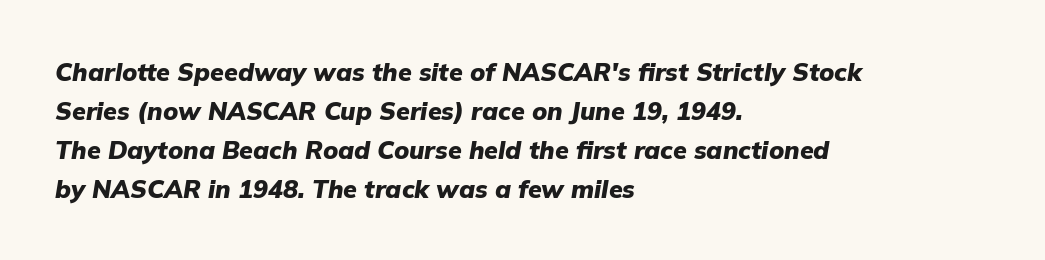
{"italic": "yes", "lean": "right", "slant_degrees": 9, "bold": "yes", "underline": "no", "align": "left", "line_spacing": "normal", "line_spacing_ratio": 1.56, "letter_spacing": "normal", "letter_spacing_em": 0.0, "glyph_px": 25}
